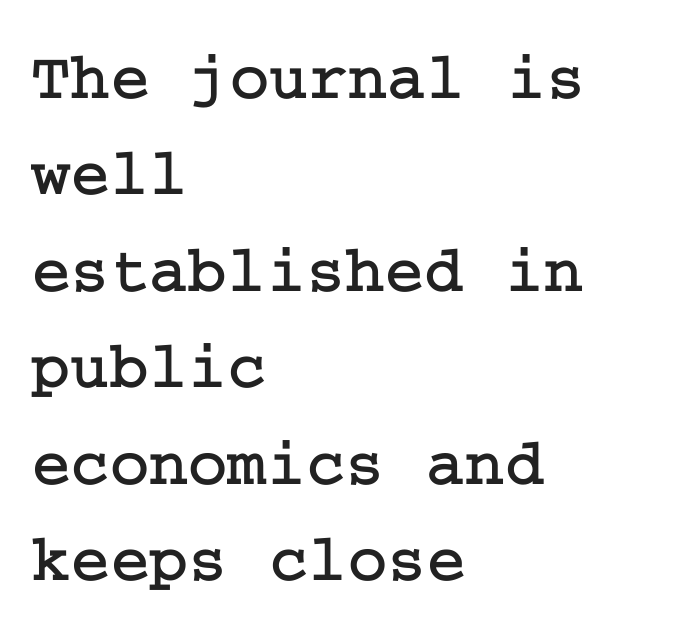
The image shows 67 px serif type, upright; set left-aligned, normal line spacing (1.44x), normal letter spacing, not underlined; low stroke contrast and a medium x-height.
